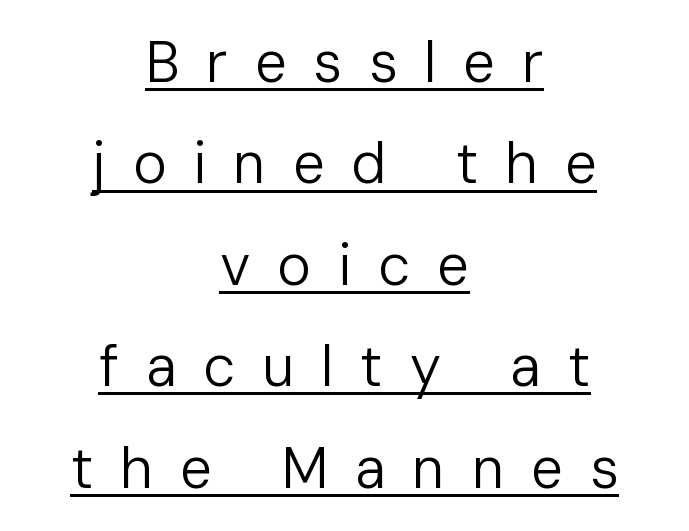
Nothing sits at the stroke ends, so this counts as sans-serif. Here the designer chose a conventional face with non-uniform glyph widths. Stroke mass is kept to a normal reading level or below. Honestly, the underline is the first thing you notice here. Which margin do the lines hug? Neither — every line sits in the middle.
